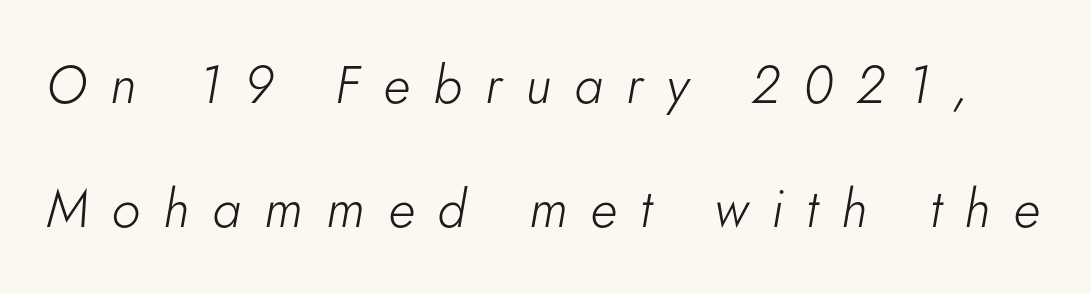
Q: Is the text bold? A: No.
Q: Is the text italic (slanted)? A: Yes, it leans right by about 5 degrees.
Q: Is the text underlined? A: No.
Q: Is the spacing between letters normal or unusually wide? A: Unusually wide.
Q: Is the spacing between lines tight, normal or loose? A: Loose.
Q: Width (condensed, normal, or wide)? A: Normal.
Q: Stroke contrast? A: Low.
Q: x-height? A: Small.
Q: Monospaced? A: No.
